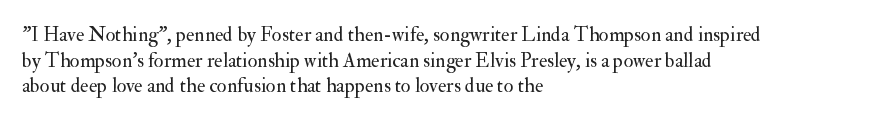
The weight would be labelled regular, book, light, or lighter still. Tall strokes in this sample are plumb rather than angled. These lines stack with their left ends in a neat column. Unmarked baselines from the first word to the last. Regular leading. A typesetter would call this zero additional tracking.
